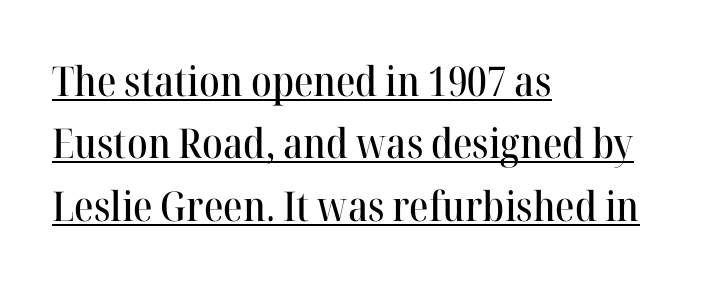
The image shows 41 px serif type, upright; set left-aligned, normal line spacing (1.52x), normal letter spacing, underlined; high stroke contrast and a medium x-height.
